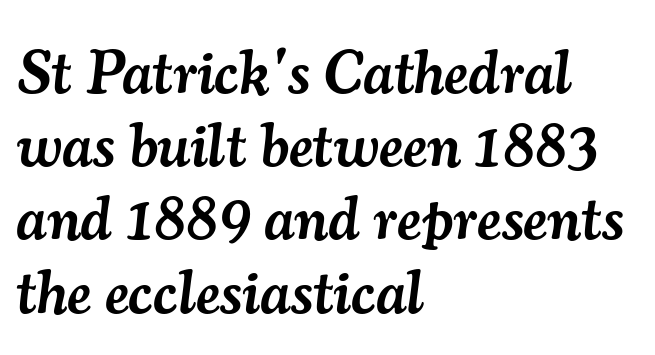
Observe the ordinary spacing: letters are neighbours, not strangers. The typesetter chose a ragged-right arrangement here. Letters rest on an invisible, unmarked baseline. The strokes are fattened partway — semibold, not bold. Look at the bottom of the vertical strokes: they flare into serifs here. The letters advance in unequal steps, a hallmark of proportional type.
